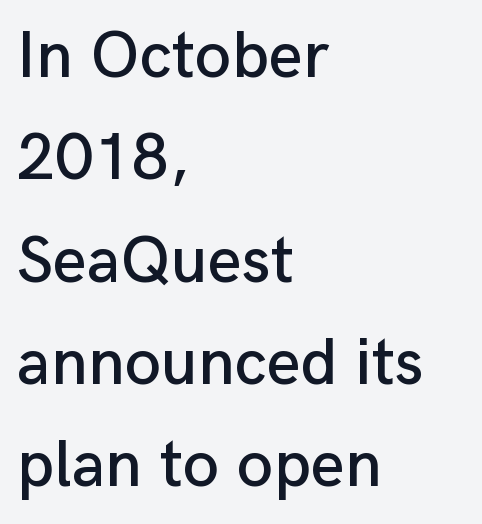
Q: Is the text italic (slanted)? A: No, it is upright.
Q: Is the typeface a serif or a sans-serif typeface? A: Sans-serif.
Q: Is the text underlined? A: No.
Q: How is the paragraph aligned? A: Left-aligned.
Q: Is the spacing between letters normal or unusually wide? A: Normal.
Q: Is the spacing between lines tight, normal or loose? A: Normal.
Q: Width (condensed, normal, or wide)? A: Normal.
Q: Stroke contrast? A: Low.
Q: x-height? A: Medium.
Q: Monospaced? A: No.
